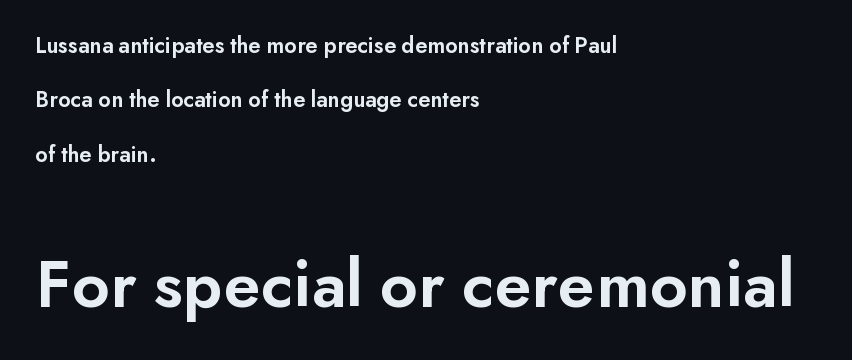
Q: Is the text bold? A: Semi-bold.
Q: Is the text italic (slanted)? A: No, it is upright.
Q: Is the typeface a serif or a sans-serif typeface? A: Sans-serif.
Q: Is the text underlined? A: No.
Q: How is the paragraph aligned? A: Left-aligned.
Q: Is the spacing between letters normal or unusually wide? A: Normal.
Q: Is the spacing between lines tight, normal or loose? A: Loose.
Q: Which block of text is set in a larger size, the first (top) or the second (bottom)? A: The second (bottom) one.
Q: Width (condensed, normal, or wide)? A: Normal.
Q: Stroke contrast? A: Low.
Q: x-height? A: Small.
Q: Monospaced? A: No.
